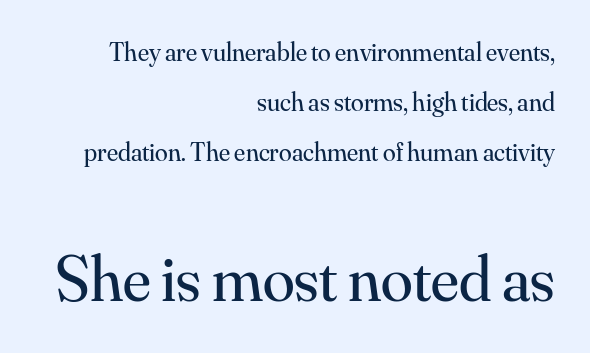
Spacing verdict: proportional, widths tailored to each character. The letters stand straight up with perfectly vertical stems. These lines are set flush right with a ragged left edge. Which chunk is bigger? The second one — the bottom block dwarfs the top.
